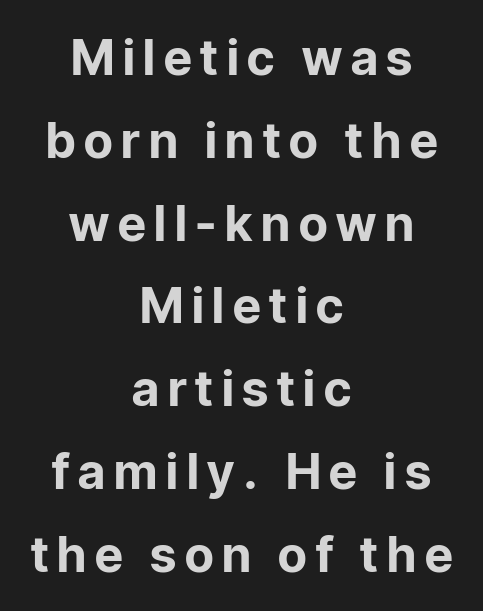
The glyphs have the mass of a bold cut. Examine the stroke ends and you'll find no serifs. Whoever set this chose a conventional vertical rhythm. Quick note: underline off.
